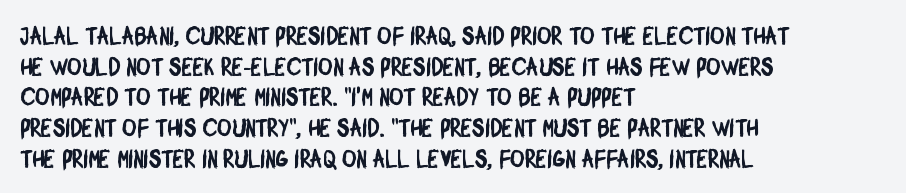
Q: Is the text underlined? A: No.
Q: How is the paragraph aligned? A: Left-aligned.
Q: Is the spacing between letters normal or unusually wide? A: Normal.
